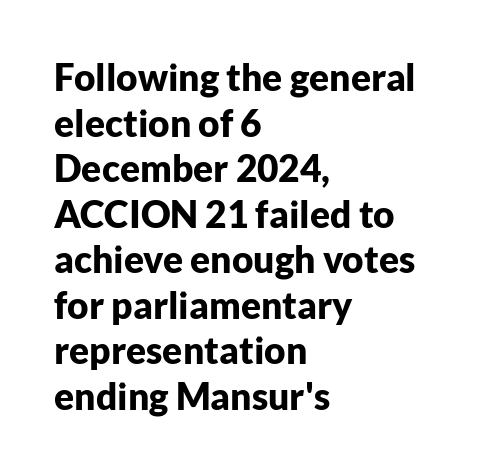
{"serif": "no", "italic": "no", "bold": "yes", "weight": "bold", "width": "normal", "stroke_contrast": "low", "x_height": "medium", "monospaced": "no", "underline": "no", "align": "left", "line_spacing_ratio": 1.23, "letter_spacing": "normal", "letter_spacing_em": 0.0, "glyph_px": 37}
